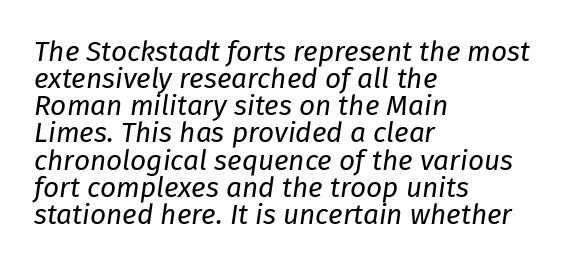
Q: Is the text bold? A: No.
Q: Is the text italic (slanted)? A: Yes, it leans right by about 8 degrees.
Q: Is the text underlined? A: No.
Q: How is the paragraph aligned? A: Left-aligned.
Q: Is the spacing between letters normal or unusually wide? A: Normal.
Q: Is the spacing between lines tight, normal or loose? A: Tight.
Q: Width (condensed, normal, or wide)? A: Normal.
Q: Stroke contrast? A: Low.
Q: x-height? A: Medium.
Q: Monospaced? A: No.
